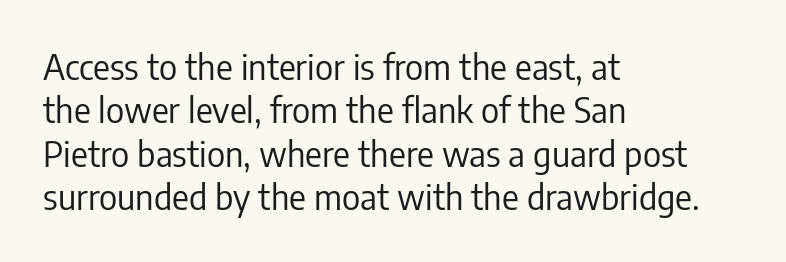
These lines are rendered in a variable-pitch font. Line beginnings align vertically; line endings do not. Unmarked baselines from the first word to the last. The strokes are not fattened; the text isn't bold. The passage shown has conventional tracking throughout. Classification — sans serif.
